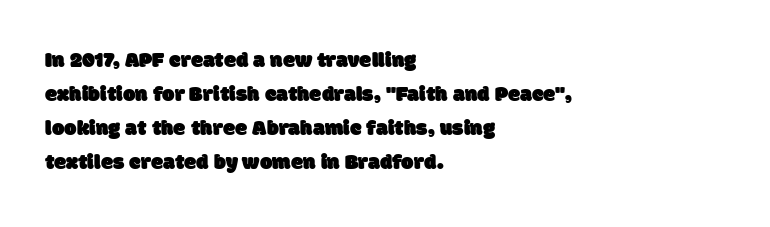
Q: Is the text underlined? A: No.
Q: How is the paragraph aligned? A: Left-aligned.
Q: Is the spacing between letters normal or unusually wide? A: Normal.
Q: Is the spacing between lines tight, normal or loose? A: Normal.
